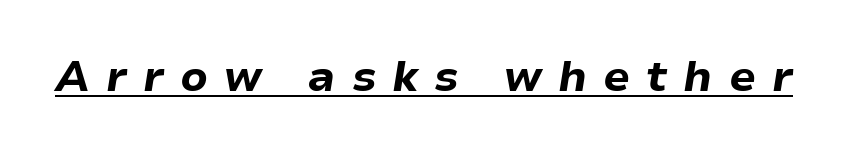
The image shows 43 px bold type, italic (leaning right); set unusually wide letter spacing (+0.37 em), underlined; low stroke contrast and a medium x-height.
